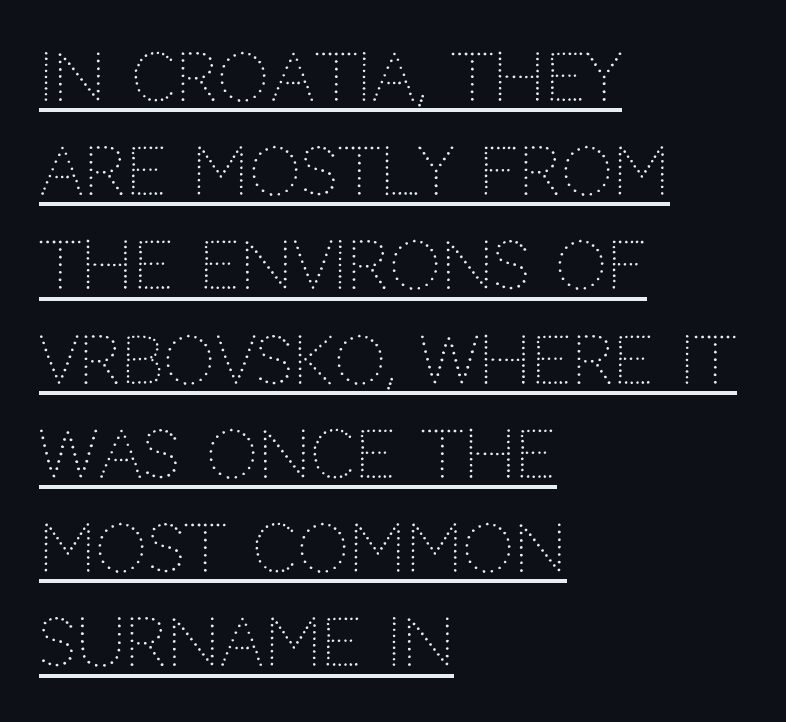
Nobody touched the tracking dial on this one. Unbolded letterforms with no extra heft. Evenly set lines give the paragraph a standard silhouette. This is underlined copy, the kind a proofreader might mark for attention. The type family on display is of the sans-serif kind. Where is the straight margin? On the left.
